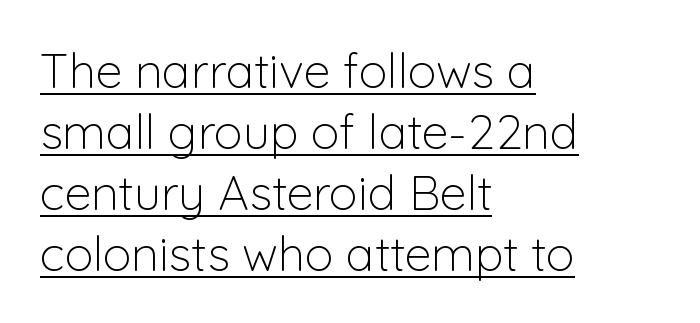
Q: Is the text bold? A: No.
Q: Is the text italic (slanted)? A: No, it is upright.
Q: Is the typeface a serif or a sans-serif typeface? A: Sans-serif.
Q: Is the text underlined? A: Yes.
Q: How is the paragraph aligned? A: Left-aligned.
Q: Is the spacing between letters normal or unusually wide? A: Normal.
Q: Is the spacing between lines tight, normal or loose? A: Normal.
Q: Width (condensed, normal, or wide)? A: Normal.
Q: Stroke contrast? A: Low.
Q: x-height? A: Medium.
Q: Monospaced? A: No.
